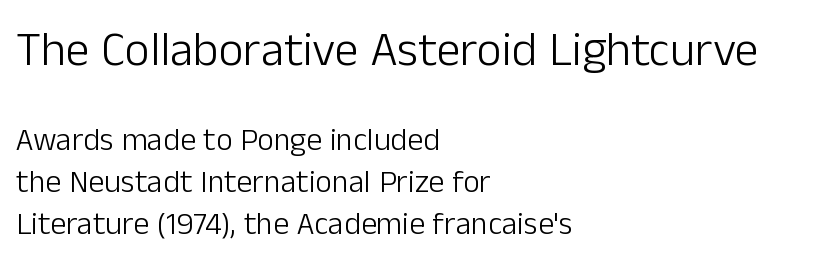
{"serif": "no", "italic": "no", "bold": "no", "weight": "light", "width": "normal", "stroke_contrast": "low", "x_height": "medium", "monospaced": "no", "underline": "no", "align": "left", "line_spacing": "normal", "line_spacing_ratio": 1.31, "letter_spacing": "normal", "letter_spacing_em": 0.0, "larger_block": "first", "size_ratio": 1.5, "glyph_px": 48}
